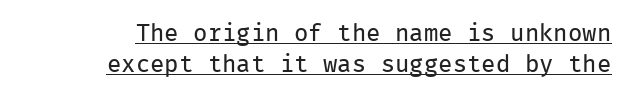
Each line of the rendering has a horizontal stroke beneath the glyphs. The lines sit at an ordinary, default distance from one another. The typeface has the unassuming heft of standard copy or less. If you drew a line through each stem, it would be perfectly vertical. The horizontal fit of the characters is conventional and even.
